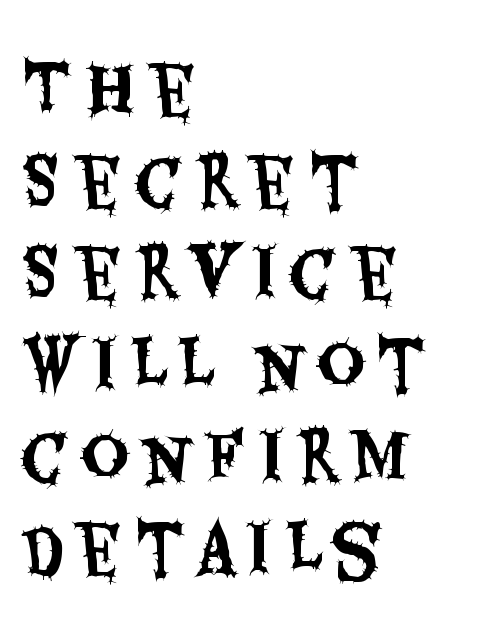
{"serif": "no", "italic": "no", "width": "condensed", "stroke_contrast": "medium", "x_height": "large", "monospaced": "no", "underline": "no", "align": "left", "line_spacing": "normal", "line_spacing_ratio": 1.39, "glyph_px": 66}
